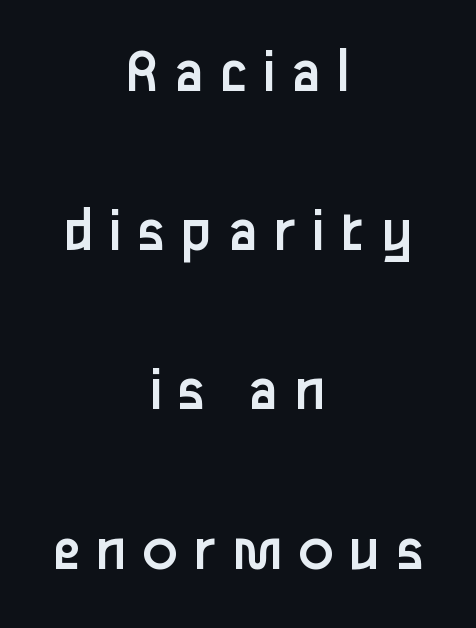
The image shows 65 px regular-weight sans-serif type, upright; set centered, loose line spacing (2.45x), unusually wide letter spacing (+0.23 em), not underlined; low stroke contrast and a medium x-height.
